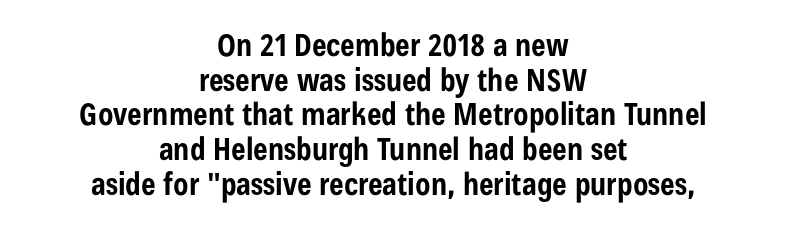
The letterforms sit shoulder to shoulder at normal distance. Students, this is bold: see how much ink each stroke carries. Type without underlining. You can tell it's not italic because the verticals are truly vertical. Is there much room between lines? No — they nearly touch.
